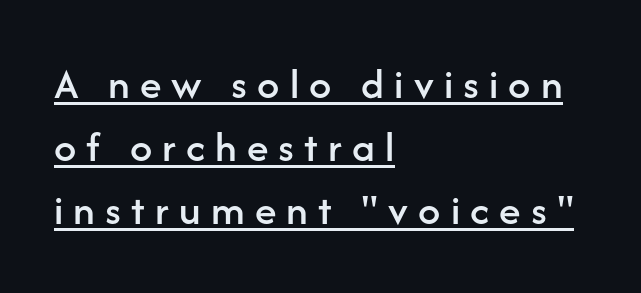
{"serif": "no", "italic": "no", "width": "normal", "stroke_contrast": "low", "x_height": "medium", "monospaced": "no", "underline": "yes", "align": "left", "line_spacing": "normal", "line_spacing_ratio": 1.43, "letter_spacing": "wide", "letter_spacing_em": 0.23, "glyph_px": 44}
